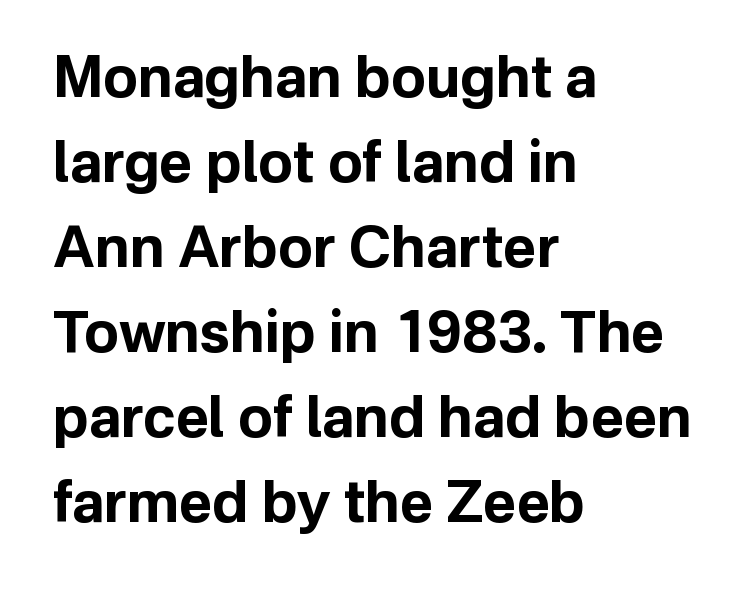
Words appear dense and cohesive because spacing is normal. In terms of weight, the rendering is a true, heavy bold. These lines are rendered in a variable-pitch font. Are there feet on the stems? There aren't — it's a sans. Left-aligned paragraph, ragged on the right.
